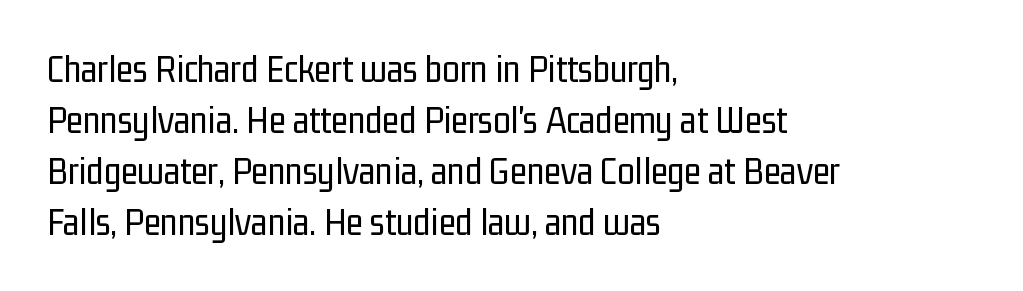
{"serif": "no", "italic": "no", "bold": "no", "weight": "regular", "width": "condensed", "stroke_contrast": "low", "x_height": "medium", "monospaced": "no", "underline": "no", "align": "left", "line_spacing": "normal", "line_spacing_ratio": 1.31, "letter_spacing": "normal", "letter_spacing_em": 0.0, "glyph_px": 39}
